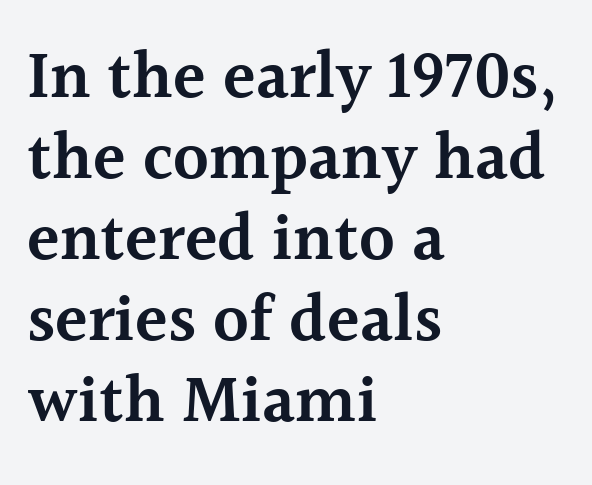
Q: Is the text bold? A: Semi-bold.
Q: Is the text italic (slanted)? A: No, it is upright.
Q: Is the typeface a serif or a sans-serif typeface? A: Serif.
Q: Is the text underlined? A: No.
Q: How is the paragraph aligned? A: Left-aligned.
Q: Is the spacing between letters normal or unusually wide? A: Normal.
Q: Width (condensed, normal, or wide)? A: Normal.
Q: x-height? A: Medium.
Q: Monospaced? A: No.
